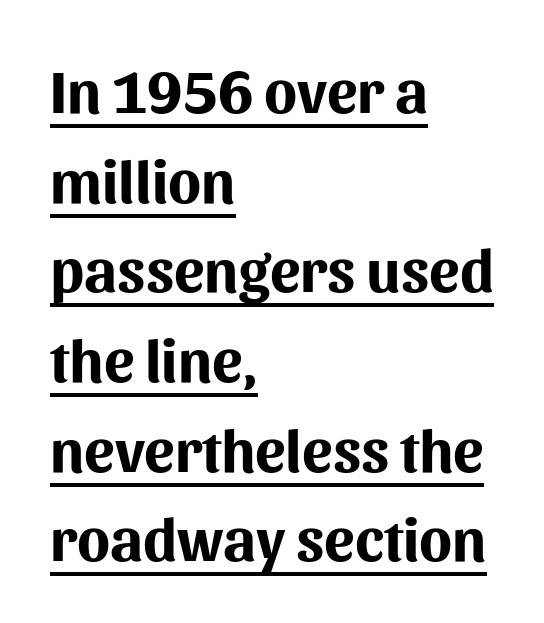
Glyph-to-glyph distance matches everyday printed text. Is the block centered? No — it sits flush against the left margin. Does the weight exceed regular? Yes, all the way to bold. A typographer would call this underscored text. Tall strokes in this sample are plumb rather than angled.
